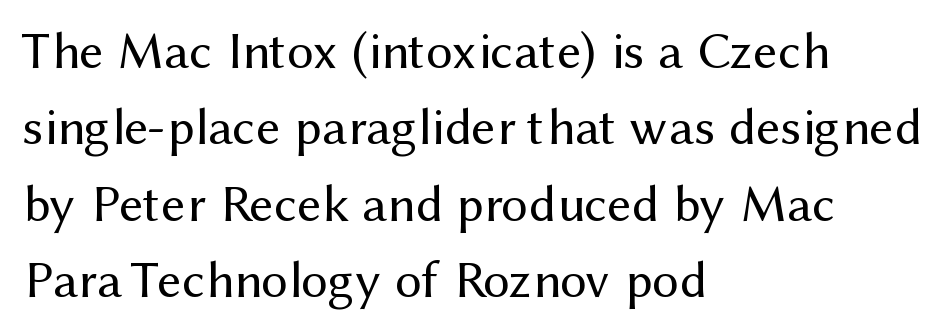
The image shows 53 px regular-weight sans-serif type, upright; set left-aligned, normal line spacing (1.44x), normal letter spacing, not underlined; medium stroke contrast and a medium x-height.
